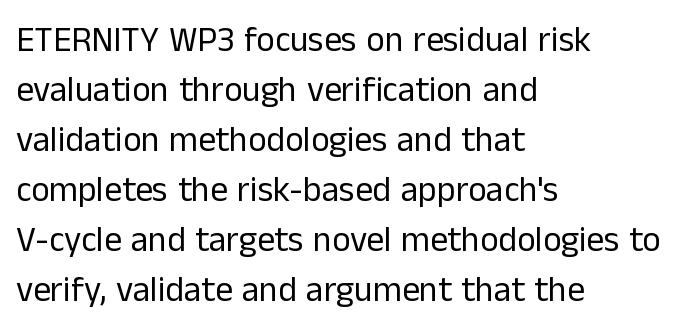
{"serif": "no", "italic": "no", "bold": "no", "weight": "regular", "width": "normal", "stroke_contrast": "low", "x_height": "medium", "monospaced": "no", "underline": "no", "align": "left", "line_spacing": "normal", "line_spacing_ratio": 1.43, "letter_spacing": "normal", "letter_spacing_em": 0.0, "glyph_px": 35}
